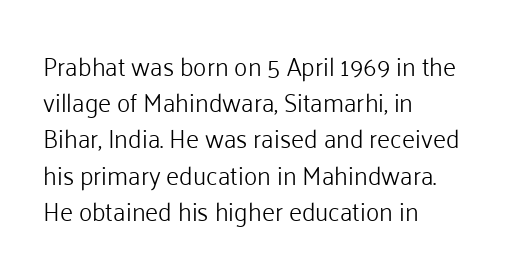
{"italic": "no", "bold": "no", "underline": "no", "align": "left", "line_spacing": "normal", "line_spacing_ratio": 1.45, "letter_spacing": "normal", "letter_spacing_em": 0.0, "glyph_px": 25}
